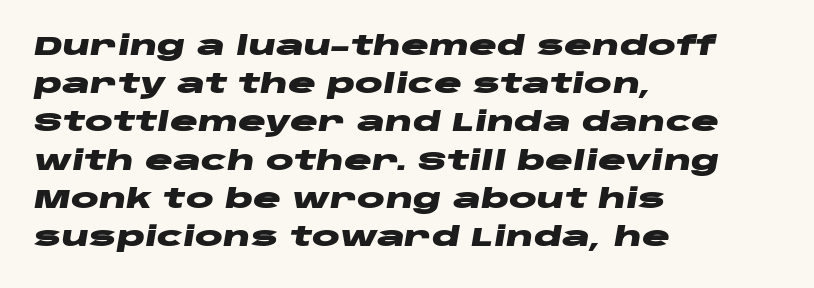
In CSS terms this would be text-align: left. Normally led — the rows are evenly, conventionally spaced. Look at the tracking — it's just the regular setting, nothing added. Tall strokes in this sample are angled rather than plumb. No word sits above an underline. Weight check: bold — yes, fully.
